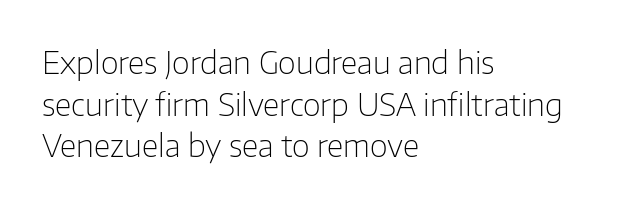
{"serif": "no", "italic": "no", "bold": "no", "weight": "light", "width": "normal", "stroke_contrast": "low", "x_height": "medium", "monospaced": "no", "underline": "no", "align": "left", "line_spacing": "normal", "line_spacing_ratio": 1.34, "letter_spacing": "normal", "letter_spacing_em": 0.0, "glyph_px": 31}
